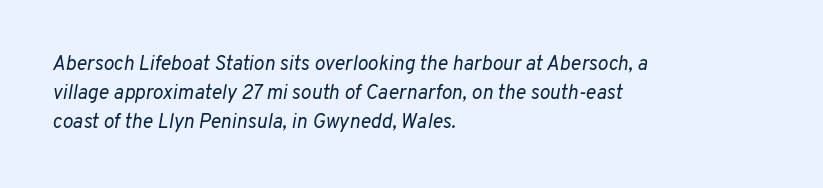
Q: Is the text bold? A: No.
Q: Is the text italic (slanted)? A: Yes, it leans right by about 10 degrees.
Q: Is the text underlined? A: No.
Q: How is the paragraph aligned? A: Left-aligned.
Q: Is the spacing between letters normal or unusually wide? A: Normal.
Q: Is the spacing between lines tight, normal or loose? A: Normal.
